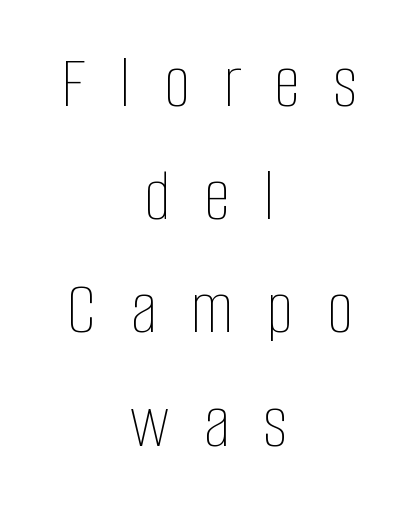
Each new line begins a customary step beneath the previous one. Think of a printed novel: that variable character pitch is what you see here. The tracking jumps out immediately: characters are airy and widely separated. Stems and bowls with no extra thickness — not bold. You can tell it's not italic because the verticals are truly vertical.
